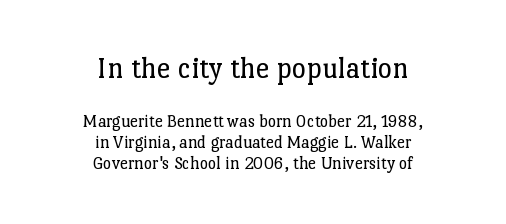
Q: Is the text bold? A: No.
Q: Is the text italic (slanted)? A: No, it is upright.
Q: Is the typeface a serif or a sans-serif typeface? A: Serif.
Q: Is the text underlined? A: No.
Q: How is the paragraph aligned? A: Centered.
Q: Is the spacing between letters normal or unusually wide? A: Normal.
Q: Is the spacing between lines tight, normal or loose? A: Tight.
Q: Which block of text is set in a larger size, the first (top) or the second (bottom)? A: The first (top) one.
Q: Width (condensed, normal, or wide)? A: Normal.
Q: Stroke contrast? A: Low.
Q: x-height? A: Medium.
Q: Monospaced? A: No.
